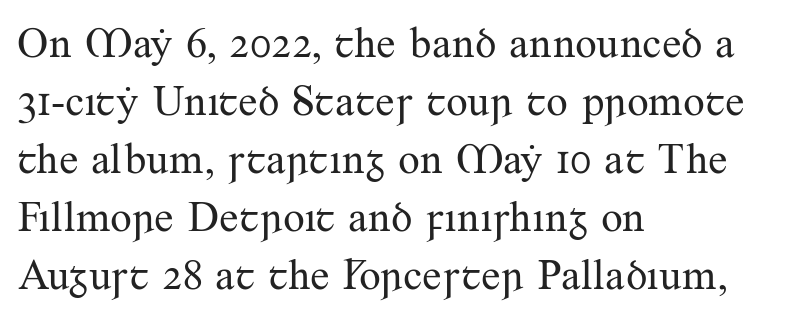
Line spacing here is normal. The letterforms sit shoulder to shoulder at normal distance. Compared with a typical body face, this is equally light or lighter still. Alignment: flush left. This is the regular roman posture of the typeface.
